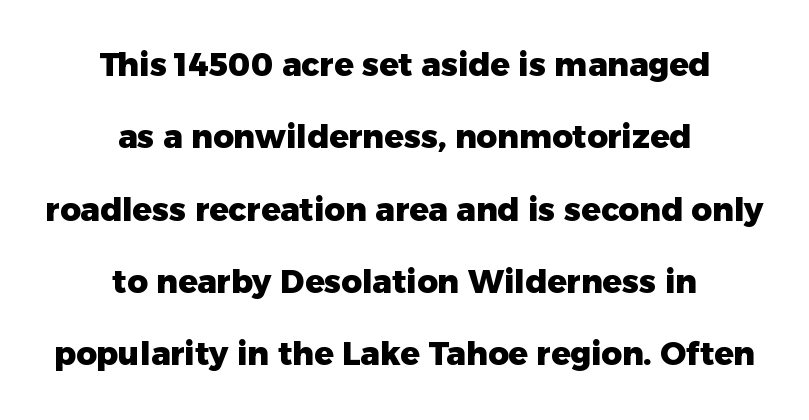
Q: Is the text bold? A: Yes.
Q: Is the text italic (slanted)? A: No, it is upright.
Q: Is the typeface a serif or a sans-serif typeface? A: Sans-serif.
Q: Is the text underlined? A: No.
Q: How is the paragraph aligned? A: Centered.
Q: Is the spacing between letters normal or unusually wide? A: Normal.
Q: Is the spacing between lines tight, normal or loose? A: Loose.
Q: Width (condensed, normal, or wide)? A: Normal.
Q: Stroke contrast? A: Low.
Q: x-height? A: Medium.
Q: Monospaced? A: No.
